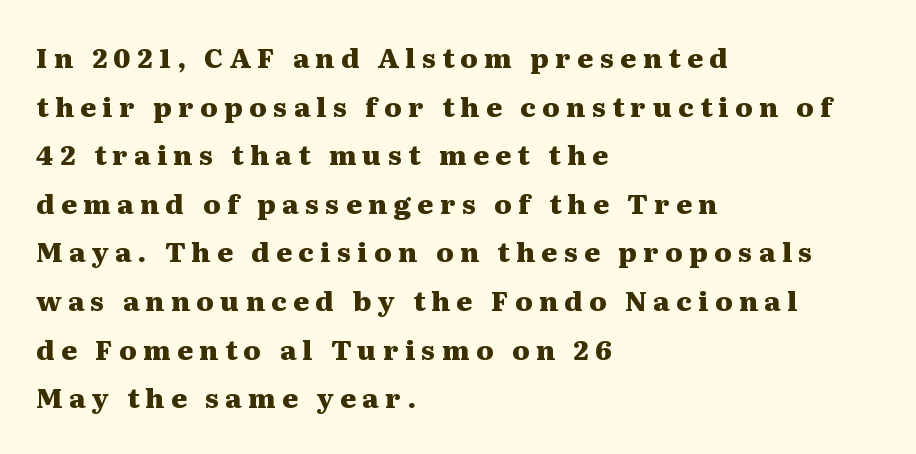
{"italic": "no", "bold": "yes", "underline": "no", "align": "left", "line_spacing_ratio": 1.8, "letter_spacing": "wide", "letter_spacing_em": 0.24, "glyph_px": 27}
